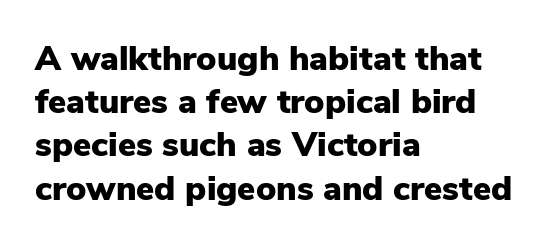
{"serif": "no", "italic": "no", "bold": "yes", "weight": "heavy", "width": "normal", "stroke_contrast": "low", "x_height": "medium", "monospaced": "no", "underline": "no", "align": "left", "line_spacing": "normal", "line_spacing_ratio": 1.27, "letter_spacing": "normal", "letter_spacing_em": 0.0, "glyph_px": 34}
